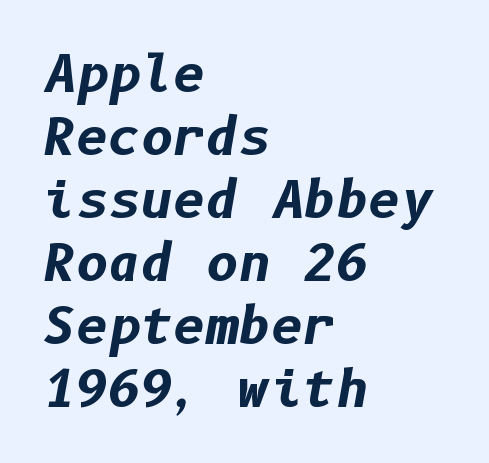
The image shows 50 px bold type, italic (leaning right); set left-aligned, normal line spacing (1.26x), normal letter spacing, not underlined; low stroke contrast and a medium x-height.
